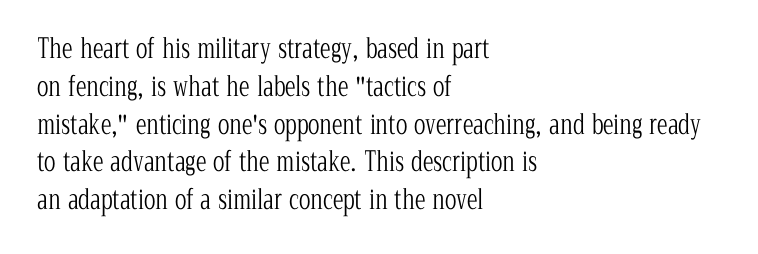
Short note: letters normally spaced. These lines are set flush left with a ragged right edge. The passage shown is not bold in any degree. Rows of type keep a routine distance in the vertical direction. This is the regular roman posture of the typeface.
